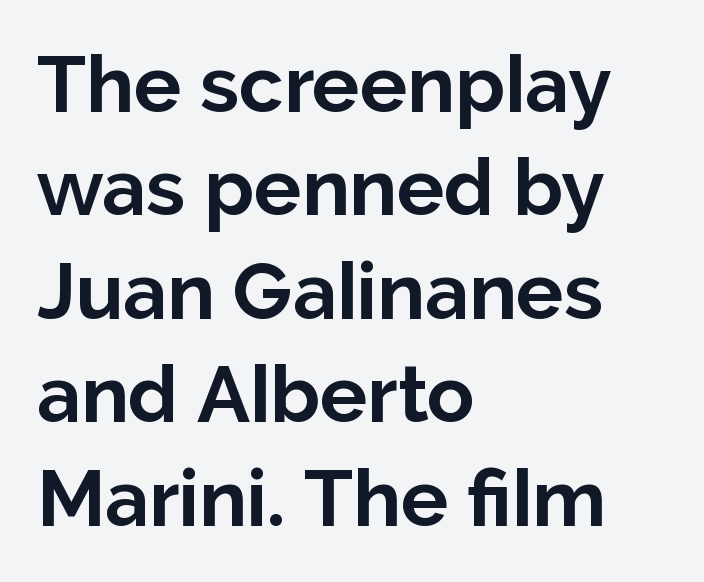
The image shows 79 px bold sans-serif type, upright; set left-aligned, normal line spacing (1.31x), normal letter spacing, not underlined; low stroke contrast and a medium x-height.
